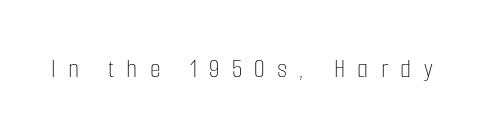
The image shows 28 px thin, condensed type, upright; set unusually wide letter spacing (+0.44 em), not underlined; low stroke contrast and a medium x-height.
